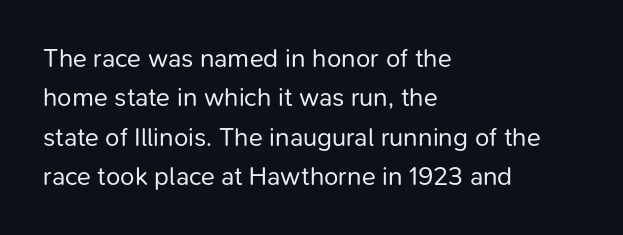
A typesetter would mark this as roman, not italic. Does the leading feel generous? No, just average. The typesetter chose a ragged-right arrangement here. The gaps between neighbouring characters are ordinary and unremarkable. Is this a heavy cut? Hardly; it is regular or lighter. The space directly below the letters is spotless.
